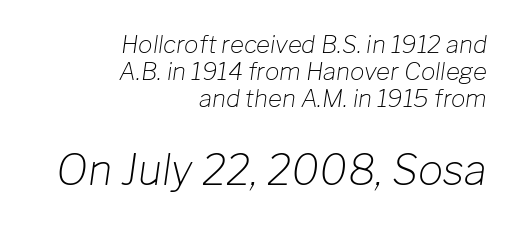
Q: Is the text bold? A: No.
Q: Is the text italic (slanted)? A: Yes, it leans right by about 8 degrees.
Q: Is the text underlined? A: No.
Q: How is the paragraph aligned? A: Right-aligned.
Q: Is the spacing between letters normal or unusually wide? A: Normal.
Q: Is the spacing between lines tight, normal or loose? A: Tight.
Q: Which block of text is set in a larger size, the first (top) or the second (bottom)? A: The second (bottom) one.
Q: Width (condensed, normal, or wide)? A: Normal.
Q: Stroke contrast? A: Low.
Q: x-height? A: Medium.
Q: Monospaced? A: No.
